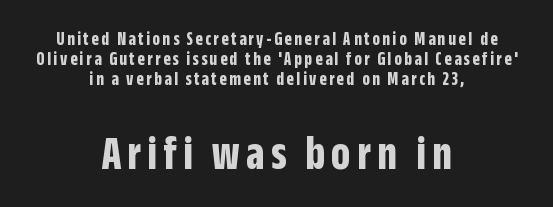
{"serif": "no", "italic": "no", "bold": "yes", "weight": "bold", "width": "condensed", "stroke_contrast": "low", "x_height": "large", "monospaced": "no", "underline": "no", "align": "center", "line_spacing": "tight", "line_spacing_ratio": 1.05, "larger_block": "second", "size_ratio": 2.53, "glyph_px": 48}
